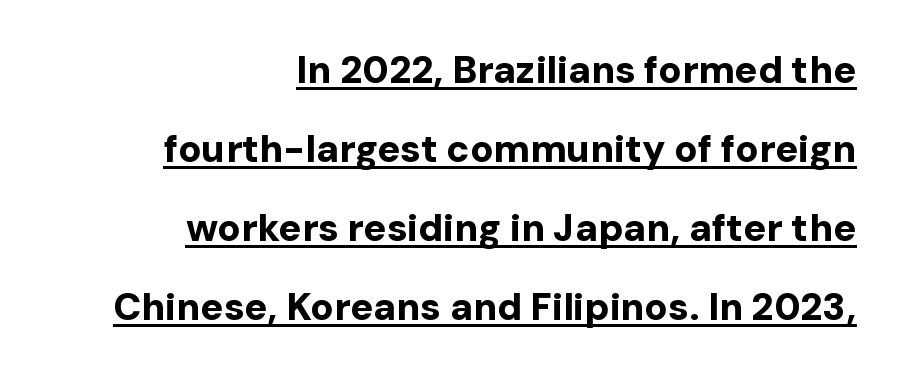
Q: Is the text bold? A: Yes.
Q: Is the text italic (slanted)? A: No, it is upright.
Q: Is the typeface a serif or a sans-serif typeface? A: Sans-serif.
Q: Is the text underlined? A: Yes.
Q: How is the paragraph aligned? A: Right-aligned.
Q: Is the spacing between letters normal or unusually wide? A: Normal.
Q: Is the spacing between lines tight, normal or loose? A: Loose.
Q: Width (condensed, normal, or wide)? A: Normal.
Q: Stroke contrast? A: Low.
Q: x-height? A: Medium.
Q: Monospaced? A: No.
